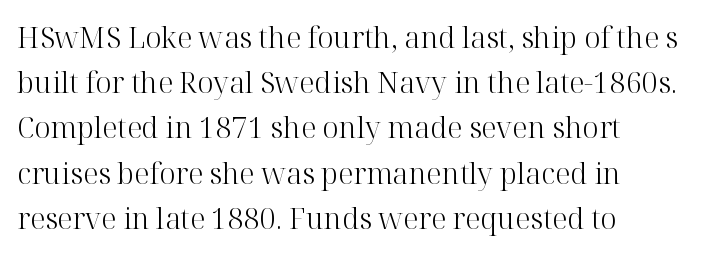
The image shows 29 px light serif type, upright; set left-aligned, normal line spacing (1.56x), normal letter spacing, not underlined; high stroke contrast and a medium x-height.
